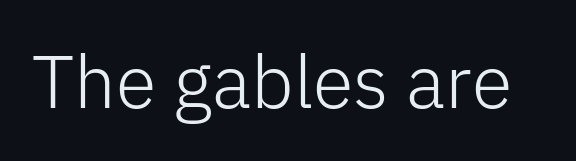
Characters follow at the spacing the type designer built in. Descenders are the only things crossing below the line. The axis of the letterforms is exactly vertical. In terms of letterform style, serifs are entirely absent.
